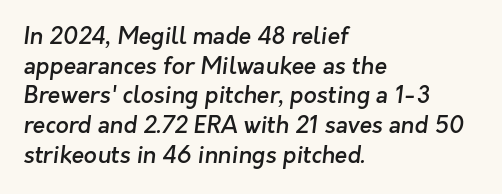
{"bold": "semi", "underline": "no", "align": "left", "line_spacing": "normal", "line_spacing_ratio": 1.29, "letter_spacing": "normal", "letter_spacing_em": 0.0, "glyph_px": 23}
